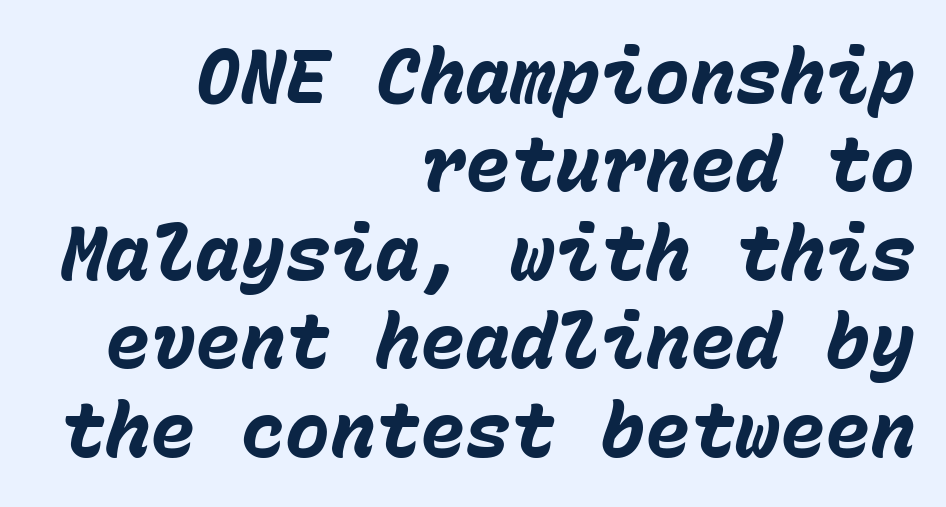
Q: Is the text bold? A: Yes.
Q: Is the text italic (slanted)? A: Yes, it leans right by about 15 degrees.
Q: Is the text underlined? A: No.
Q: How is the paragraph aligned? A: Right-aligned.
Q: Is the spacing between letters normal or unusually wide? A: Normal.
Q: Width (condensed, normal, or wide)? A: Normal.
Q: Stroke contrast? A: Low.
Q: x-height? A: Medium.
Q: Monospaced? A: Yes.
